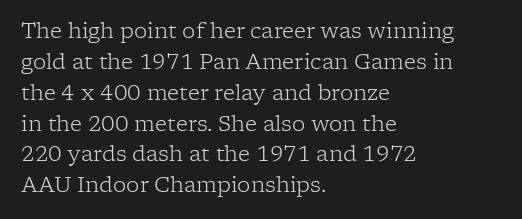
Q: Is the text bold? A: No.
Q: Is the text italic (slanted)? A: No, it is upright.
Q: Is the text underlined? A: No.
Q: How is the paragraph aligned? A: Left-aligned.
Q: Is the spacing between letters normal or unusually wide? A: Normal.
Q: Is the spacing between lines tight, normal or loose? A: Normal.
